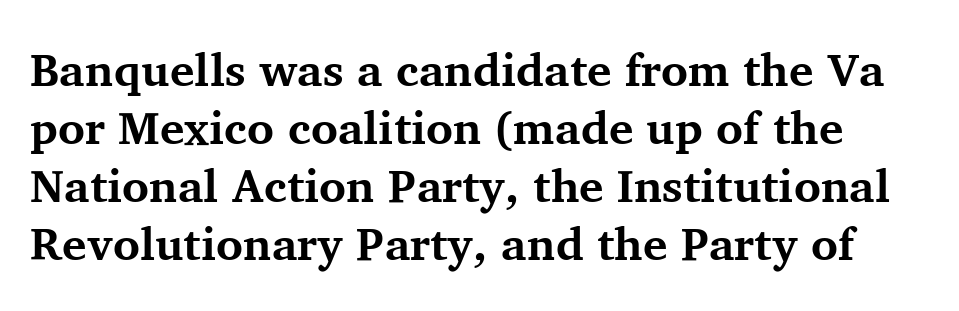
The image shows 46 px bold serif type, upright; set normal line spacing (1.26x), normal letter spacing, not underlined; medium stroke contrast and a medium x-height.
